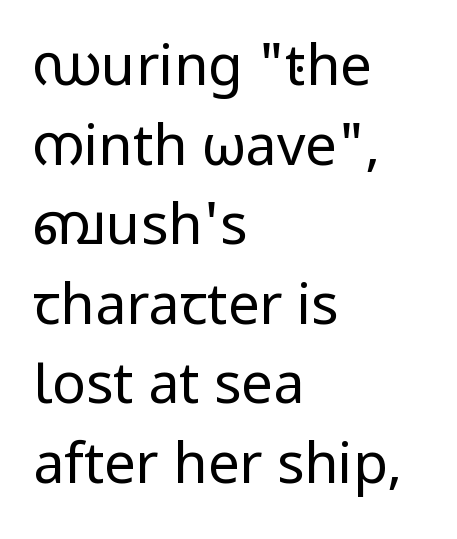
{"serif": "no", "italic": "no", "bold": "no", "weight": "regular", "width": "normal", "stroke_contrast": "low", "x_height": "medium", "monospaced": "no", "underline": "no", "align": "left", "line_spacing": "normal", "line_spacing_ratio": 1.42, "letter_spacing": "normal", "letter_spacing_em": 0.0, "glyph_px": 56}
